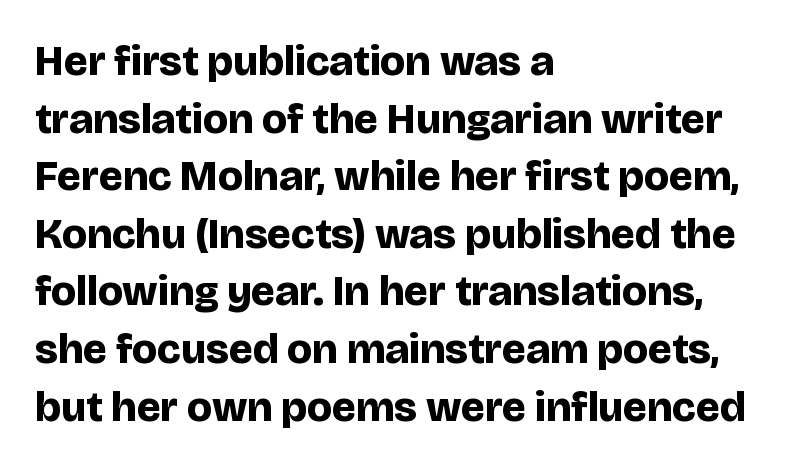
{"serif": "no", "italic": "no", "bold": "yes", "weight": "bold", "width": "normal", "stroke_contrast": "low", "x_height": "large", "monospaced": "no", "underline": "no", "align": "left", "line_spacing": "normal", "line_spacing_ratio": 1.34, "letter_spacing": "normal", "letter_spacing_em": 0.0, "glyph_px": 43}
